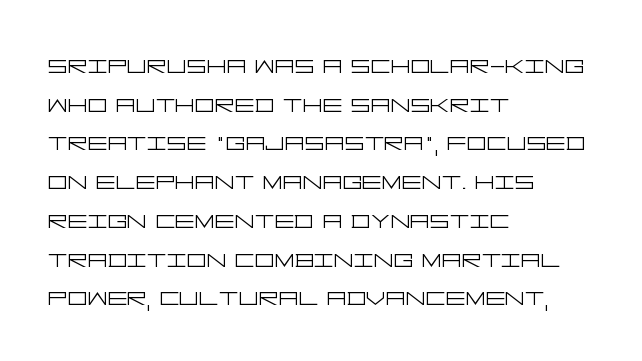
The type is set solid horizontally, with unmodified tracking. Counters stay open thanks to moderate or lighter strokes. Letters rest on an invisible, unmarked baseline. Note: no serifs on the glyphs. Where is the straight margin? On the left. The vertical gap from one line to the next is medium.
